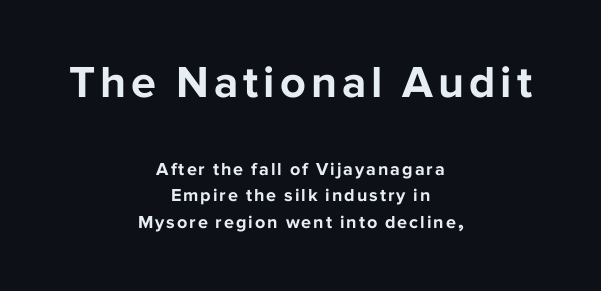
The image shows 45 px bold sans-serif type, upright; set centered, normal line spacing (1.48x), not underlined; the first (top) block is 2.5x larger; low stroke contrast and a medium x-height.
